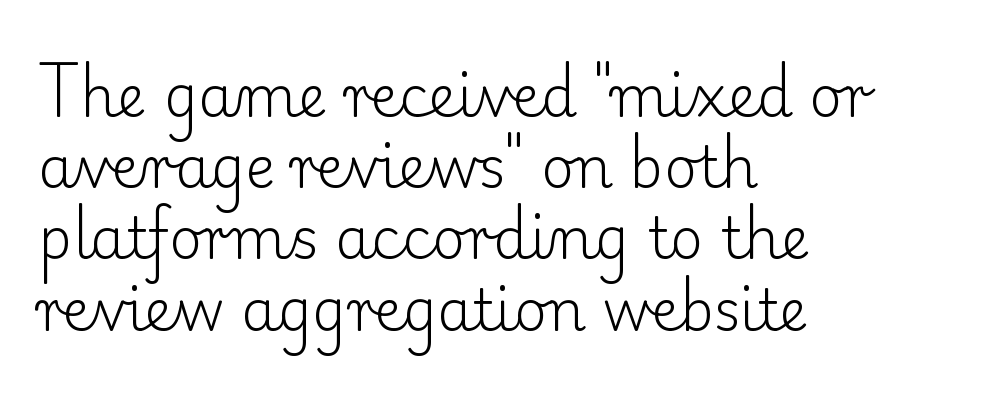
Q: Is the text bold? A: No.
Q: Is the text italic (slanted)? A: No, it is upright.
Q: Is the text underlined? A: No.
Q: How is the paragraph aligned? A: Left-aligned.
Q: Is the spacing between letters normal or unusually wide? A: Normal.
Q: Is the spacing between lines tight, normal or loose? A: Normal.
Q: Width (condensed, normal, or wide)? A: Normal.
Q: Stroke contrast? A: Low.
Q: x-height? A: Small.
Q: Monospaced? A: No.
